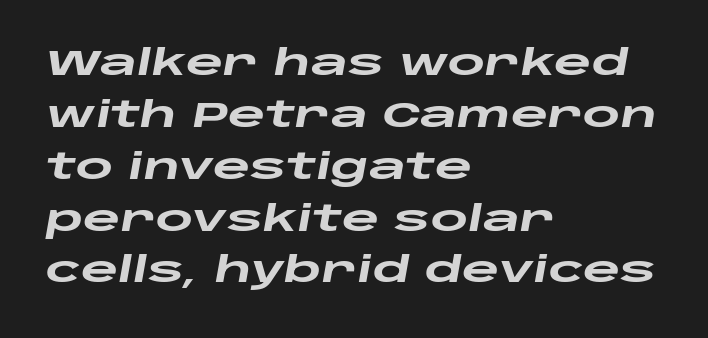
Q: Is the text bold? A: Yes.
Q: Is the text italic (slanted)? A: Yes, it leans right by about 10 degrees.
Q: Is the text underlined? A: No.
Q: How is the paragraph aligned? A: Left-aligned.
Q: Is the spacing between letters normal or unusually wide? A: Normal.
Q: Is the spacing between lines tight, normal or loose? A: Normal.
Q: Width (condensed, normal, or wide)? A: Wide.
Q: Stroke contrast? A: Low.
Q: x-height? A: Large.
Q: Monospaced? A: No.
